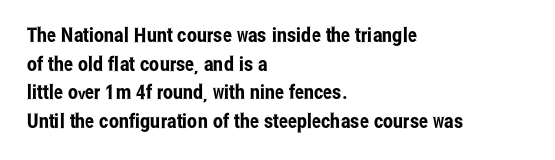
Q: Is the text italic (slanted)? A: No, it is upright.
Q: Is the text underlined? A: No.
Q: How is the paragraph aligned? A: Left-aligned.
Q: Is the spacing between letters normal or unusually wide? A: Normal.
Q: Is the spacing between lines tight, normal or loose? A: Normal.
